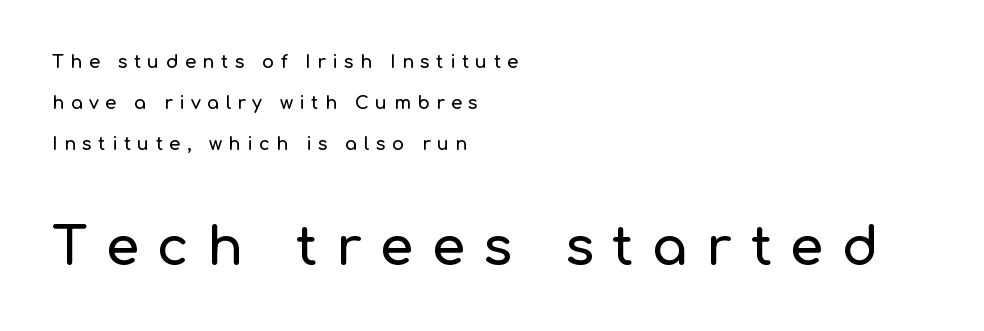
{"serif": "no", "italic": "no", "width": "normal", "stroke_contrast": "low", "x_height": "medium", "monospaced": "no", "underline": "no", "align": "left", "line_spacing": "loose", "line_spacing_ratio": 2.29, "letter_spacing": "wide", "letter_spacing_em": 0.35, "larger_block": "second", "size_ratio": 2.94, "glyph_px": 53}
